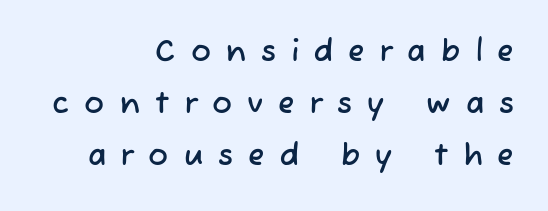
{"serif": "no", "width": "normal", "stroke_contrast": "low", "x_height": "medium", "monospaced": "no", "underline": "no", "align": "right", "line_spacing_ratio": 1.74, "letter_spacing": "wide", "letter_spacing_em": 0.5, "glyph_px": 30}
